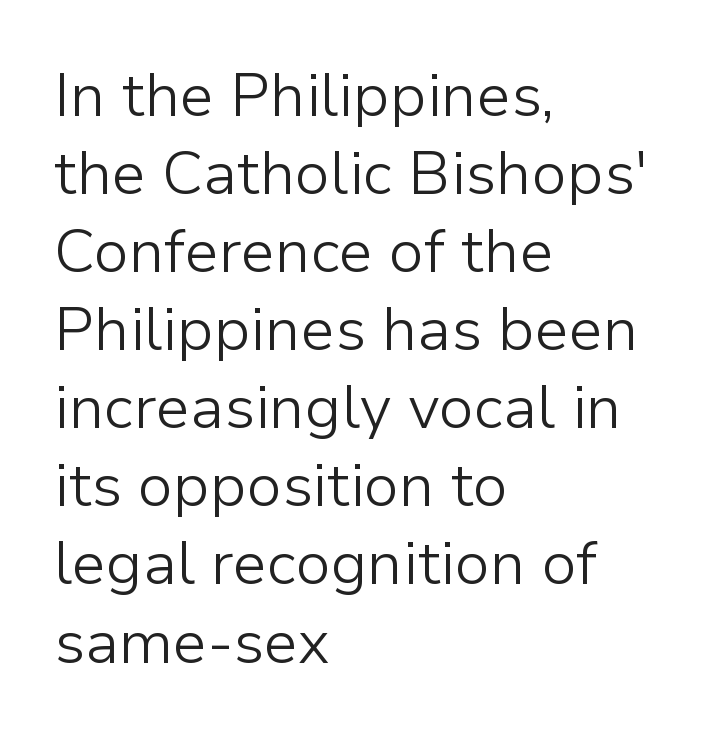
Q: Is the text bold? A: No.
Q: Is the text italic (slanted)? A: No, it is upright.
Q: Is the typeface a serif or a sans-serif typeface? A: Sans-serif.
Q: Is the text underlined? A: No.
Q: How is the paragraph aligned? A: Left-aligned.
Q: Is the spacing between letters normal or unusually wide? A: Normal.
Q: Is the spacing between lines tight, normal or loose? A: Normal.
Q: Width (condensed, normal, or wide)? A: Normal.
Q: Stroke contrast? A: Low.
Q: x-height? A: Medium.
Q: Monospaced? A: No.
